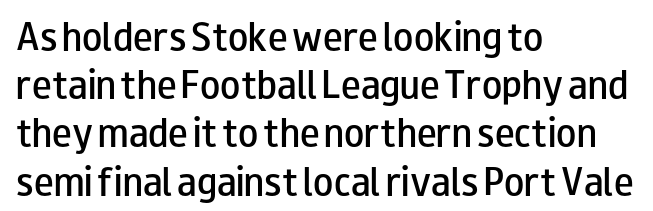
{"serif": "no", "italic": "no", "bold": "semi", "weight": "semibold", "width": "wide", "stroke_contrast": "low", "x_height": "small", "monospaced": "no", "underline": "no", "align": "left", "line_spacing": "normal", "line_spacing_ratio": 1.46, "letter_spacing": "normal", "letter_spacing_em": 0.0, "glyph_px": 33}
